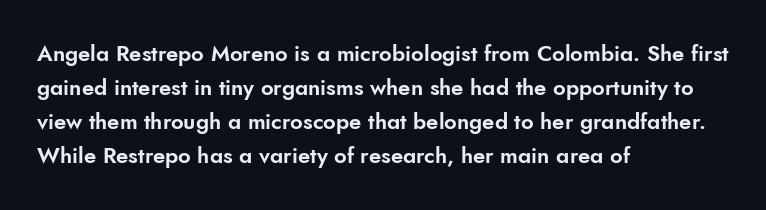
Q: Is the text italic (slanted)? A: No, it is upright.
Q: Is the text underlined? A: No.
Q: How is the paragraph aligned? A: Left-aligned.
Q: Is the spacing between letters normal or unusually wide? A: Normal.
Q: Is the spacing between lines tight, normal or loose? A: Normal.
